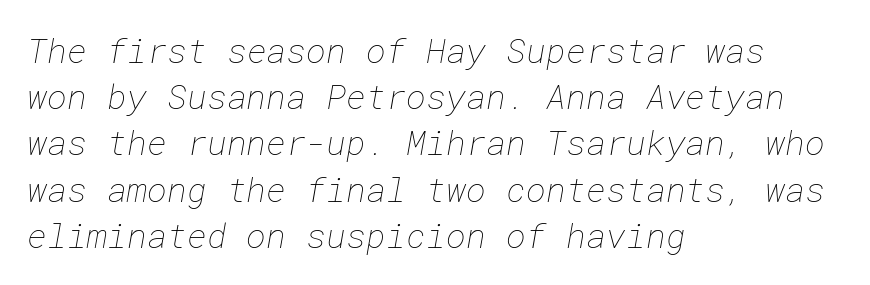
Beneath every word, the page is bare. No extra ink here — the face is not bold. These lines are set flush left with a ragged right edge. Compared with typical paragraphs, the rows here are spaced about the same. Default kerning and tracking; the words read as compact shapes.
